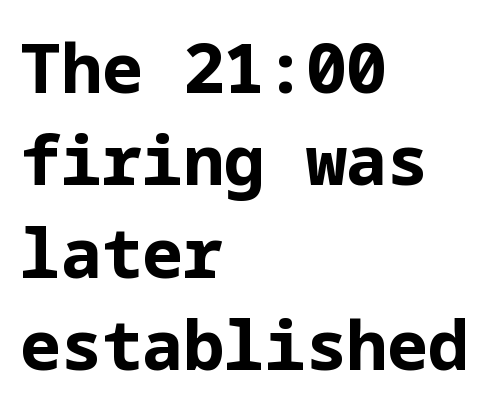
{"serif": "no", "italic": "no", "bold": "yes", "weight": "bold", "width": "normal", "stroke_contrast": "low", "x_height": "medium", "underline": "no", "align": "left", "line_spacing": "normal", "line_spacing_ratio": 1.36, "letter_spacing": "normal", "letter_spacing_em": 0.0, "glyph_px": 68}
